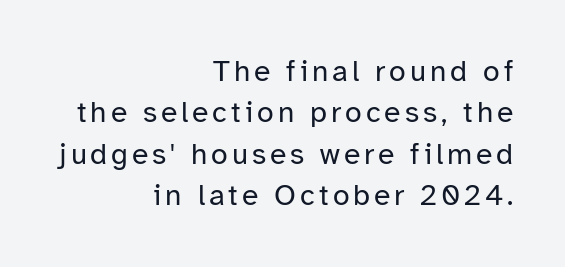
The image shows 30 px regular-weight sans-serif type, upright; set right-aligned, normal line spacing (1.38x), not underlined; low stroke contrast and a medium x-height.
